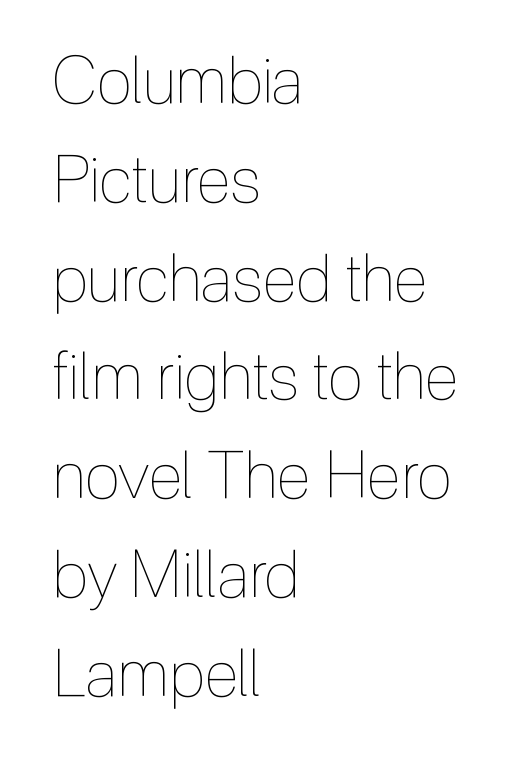
{"italic": "no", "bold": "no", "weight": "thin", "width": "condensed", "x_height": "medium", "monospaced": "no", "underline": "no", "align": "left", "line_spacing": "normal", "line_spacing_ratio": 1.52, "letter_spacing": "normal", "letter_spacing_em": 0.0, "glyph_px": 65}
